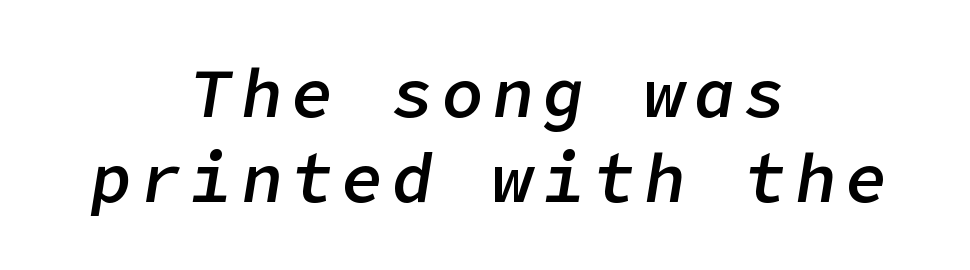
The image shows 69 px semibold type, italic (leaning right); set centered, line spacing 1.23x, not underlined; low stroke contrast and a medium x-height.
